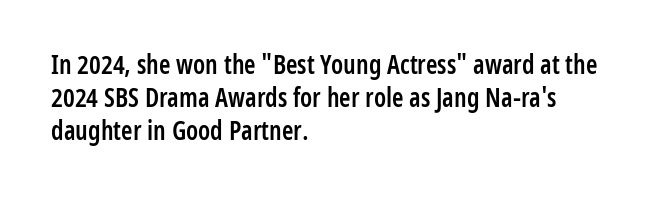
{"italic": "no", "bold": "semi", "underline": "no", "align": "left", "line_spacing": "normal", "line_spacing_ratio": 1.27, "letter_spacing": "normal", "letter_spacing_em": 0.0, "glyph_px": 26}
